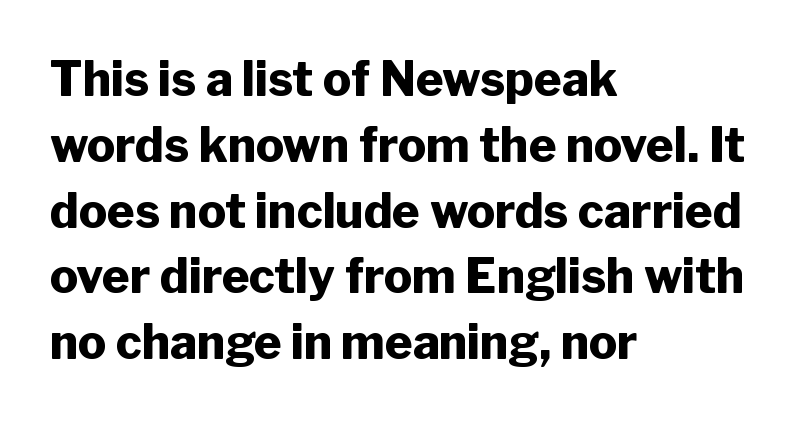
Q: Is the text bold? A: Yes.
Q: Is the text italic (slanted)? A: No, it is upright.
Q: Is the typeface a serif or a sans-serif typeface? A: Sans-serif.
Q: Is the text underlined? A: No.
Q: How is the paragraph aligned? A: Left-aligned.
Q: Is the spacing between letters normal or unusually wide? A: Normal.
Q: Is the spacing between lines tight, normal or loose? A: Normal.
Q: Width (condensed, normal, or wide)? A: Normal.
Q: Stroke contrast? A: Low.
Q: x-height? A: Medium.
Q: Monospaced? A: No.
